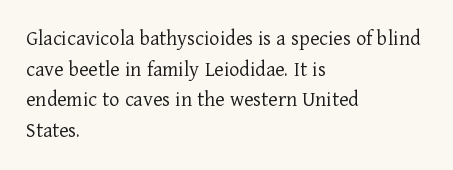
Here the glyphs are tracked normally, forming tight word shapes. This sample keeps an unexceptional amount of space between lines. Every character sits straight up, as roman type does. Each stroke keeps to a modest, everyday thickness or less. This rendering uses left alignment, leaving the right contour irregular. Descenders are the only things crossing below the line.
